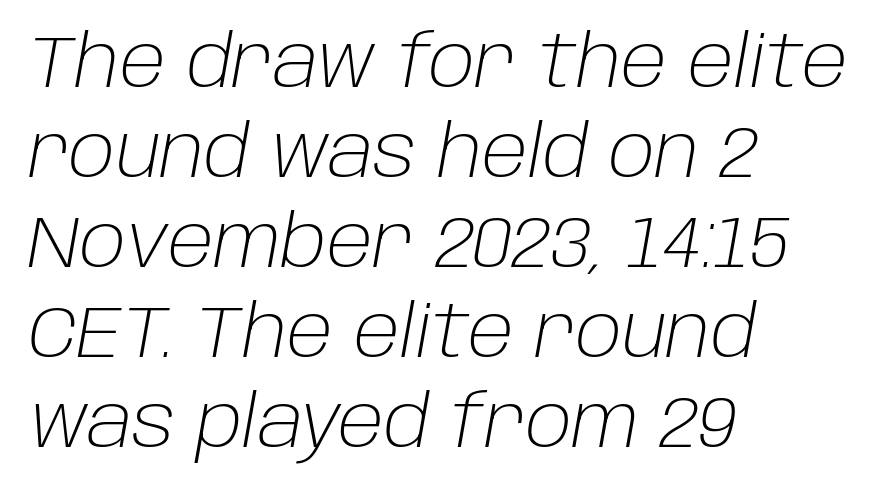
{"italic": "yes", "lean": "right", "slant_degrees": 10, "bold": "no", "weight": "light", "width": "normal", "stroke_contrast": "low", "x_height": "large", "monospaced": "no", "underline": "no", "align": "left", "line_spacing": "normal", "line_spacing_ratio": 1.25, "letter_spacing": "normal", "letter_spacing_em": 0.0, "glyph_px": 72}
